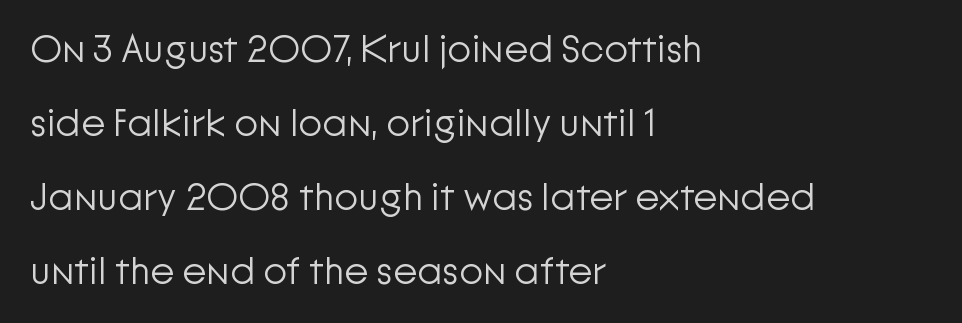
{"serif": "no", "italic": "no", "bold": "no", "weight": "light", "width": "normal", "stroke_contrast": "low", "x_height": "medium", "monospaced": "no", "underline": "no", "align": "left", "line_spacing": "loose", "line_spacing_ratio": 1.9, "letter_spacing": "normal", "letter_spacing_em": 0.0, "glyph_px": 39}
